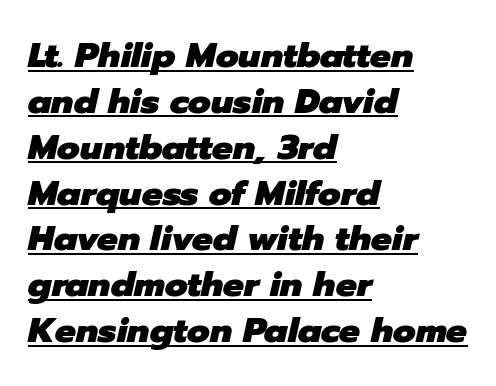
The image shows 35 px heavy type, italic (leaning right); set left-aligned, normal line spacing (1.31x), normal letter spacing, underlined; low stroke contrast and a medium x-height.
